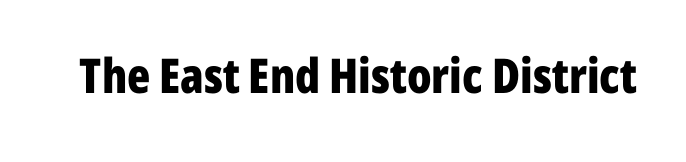
Q: Is the text bold? A: Yes.
Q: Is the text italic (slanted)? A: No, it is upright.
Q: Is the typeface a serif or a sans-serif typeface? A: Sans-serif.
Q: Is the text underlined? A: No.
Q: Is the spacing between letters normal or unusually wide? A: Normal.
Q: Width (condensed, normal, or wide)? A: Condensed.
Q: Stroke contrast? A: Low.
Q: x-height? A: Medium.
Q: Monospaced? A: No.
